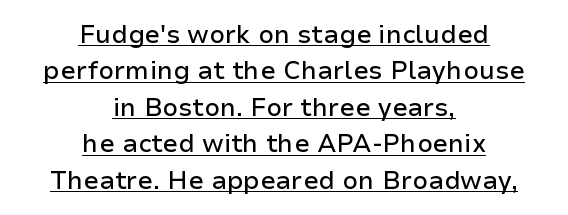
The image shows 25 px text type, upright; set centered, normal line spacing (1.46x), normal letter spacing, underlined.
